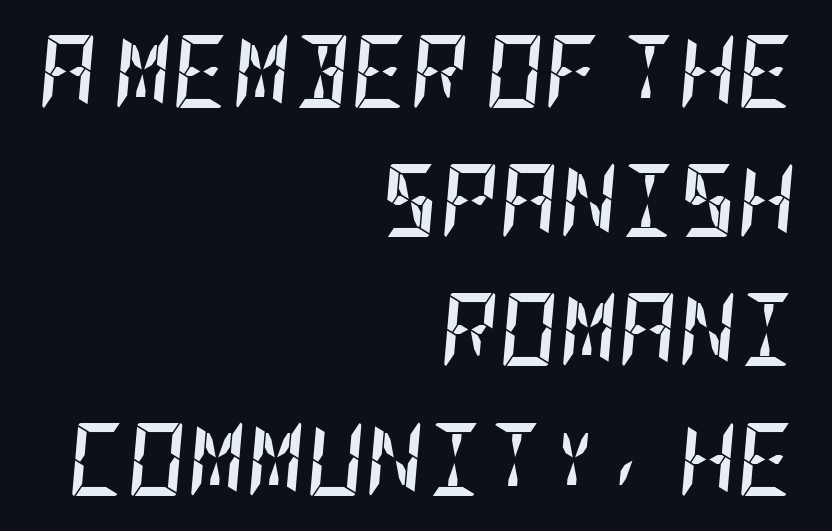
Q: Is the text bold? A: Yes.
Q: Is the text italic (slanted)? A: Yes, it leans right by about 5 degrees.
Q: Is the text underlined? A: No.
Q: How is the paragraph aligned? A: Right-aligned.
Q: Is the spacing between letters normal or unusually wide? A: Normal.
Q: Width (condensed, normal, or wide)? A: Condensed.
Q: Stroke contrast? A: Low.
Q: x-height? A: Large.
